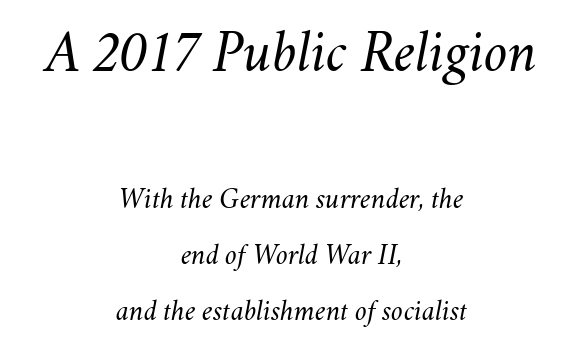
The image shows 58 px regular-weight type, italic (leaning right); set centered, loose line spacing (1.93x), normal letter spacing, not underlined; the first (top) block is 2.0x larger; medium stroke contrast and a small x-height.
